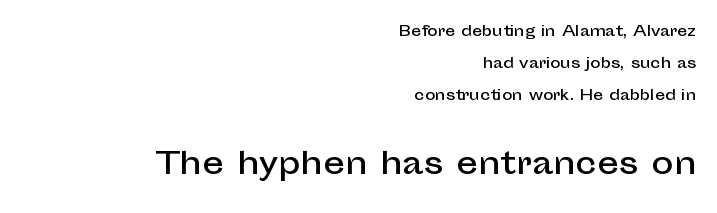
The image shows 30 px sans-serif type, upright; set right-aligned, loose line spacing (2.3x), normal letter spacing, not underlined; the second (bottom) block is 2.14x larger; low stroke contrast and a medium x-height.
